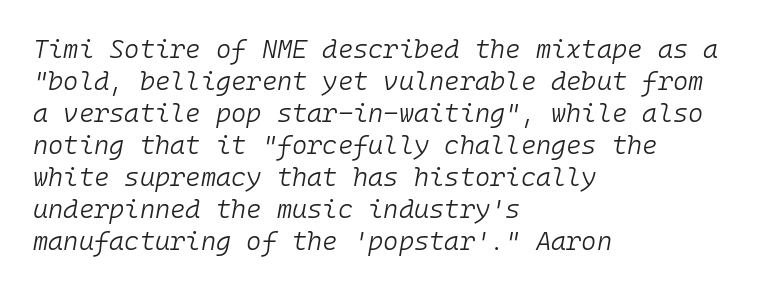
The image shows 26 px text type, italic (leaning right); set left-aligned, line spacing 1.23x, normal letter spacing, not underlined.
